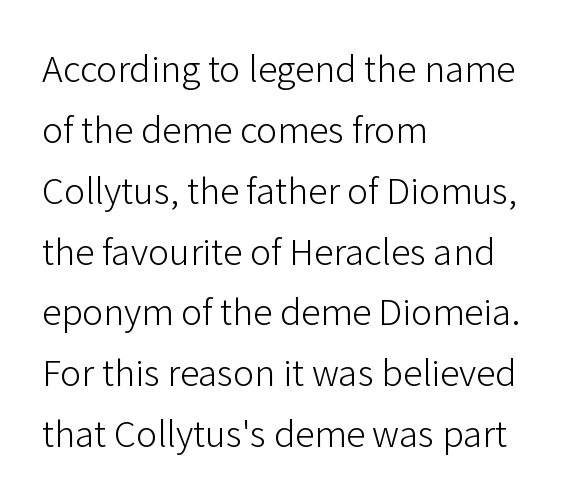
Font category for this specimen: sans-serif. Any mark beneath the type? The region is blank. Compared with a typical body face, this is equally light or lighter still. Each letter keeps its own natural width here, so spacing adapts to shape.
